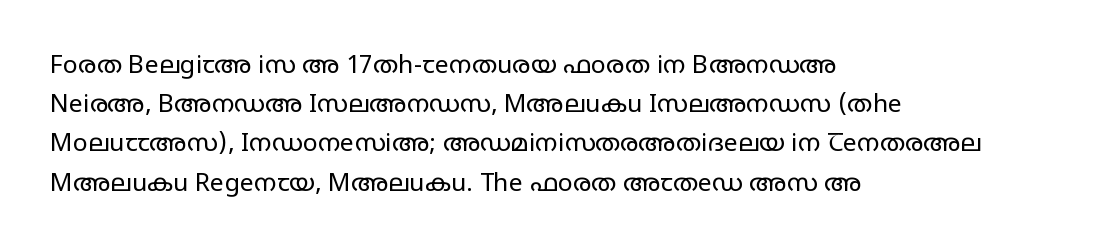
{"italic": "no", "bold": "no", "underline": "no", "align": "left", "line_spacing": "normal", "line_spacing_ratio": 1.57, "letter_spacing": "normal", "letter_spacing_em": 0.0, "glyph_px": 25}
